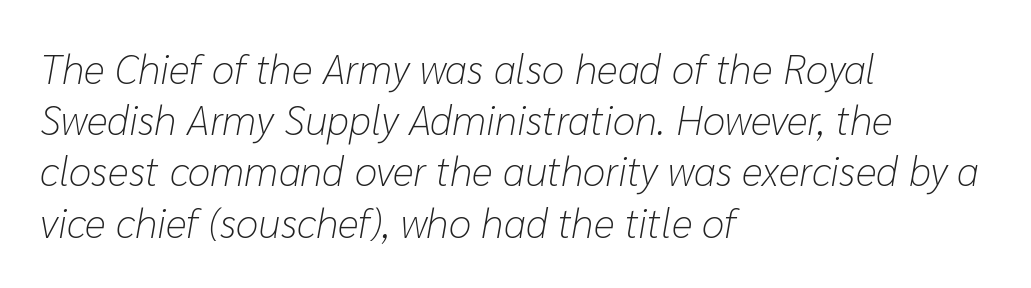
Q: Is the text bold? A: No.
Q: Is the text italic (slanted)? A: Yes, it leans right by about 10 degrees.
Q: Is the text underlined? A: No.
Q: How is the paragraph aligned? A: Left-aligned.
Q: Is the spacing between letters normal or unusually wide? A: Normal.
Q: Is the spacing between lines tight, normal or loose? A: Normal.
Q: Width (condensed, normal, or wide)? A: Normal.
Q: Stroke contrast? A: Low.
Q: x-height? A: Medium.
Q: Monospaced? A: No.
